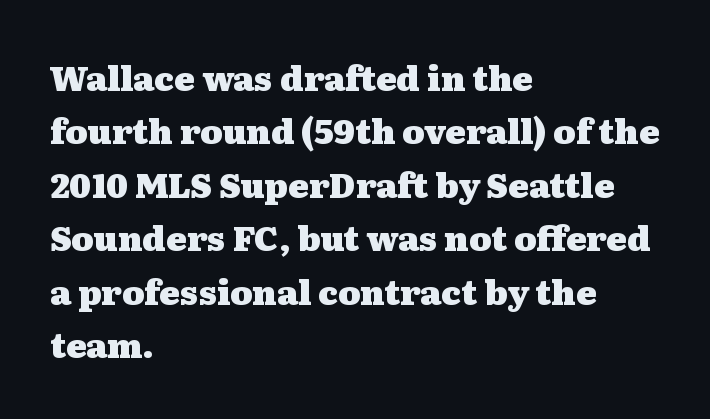
{"serif": "yes", "italic": "no", "bold": "yes", "weight": "heavy", "width": "wide", "stroke_contrast": "medium", "x_height": "medium", "monospaced": "no", "underline": "no", "align": "left", "line_spacing": "normal", "line_spacing_ratio": 1.57, "letter_spacing": "normal", "letter_spacing_em": 0.0, "glyph_px": 34}
